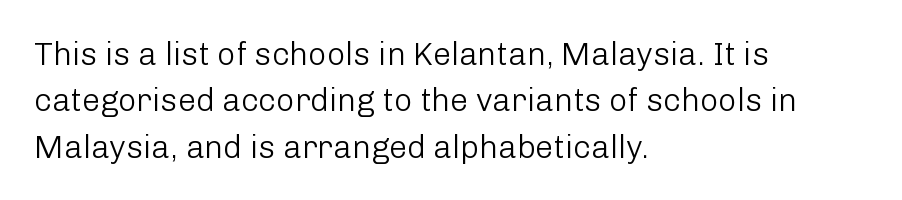
Q: Is the text bold? A: No.
Q: Is the text italic (slanted)? A: No, it is upright.
Q: Is the typeface a serif or a sans-serif typeface? A: Sans-serif.
Q: Is the text underlined? A: No.
Q: How is the paragraph aligned? A: Left-aligned.
Q: Is the spacing between letters normal or unusually wide? A: Normal.
Q: Is the spacing between lines tight, normal or loose? A: Normal.
Q: Width (condensed, normal, or wide)? A: Normal.
Q: Stroke contrast? A: Low.
Q: x-height? A: Medium.
Q: Monospaced? A: No.
